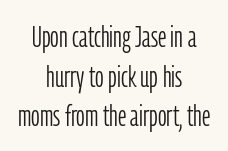
The image shows 30 px light, condensed sans-serif type, upright; set centered, normal line spacing (1.32x), normal letter spacing, not underlined; low stroke contrast and a medium x-height.
